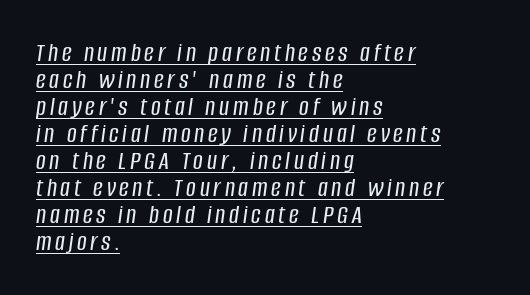
Q: Is the text italic (slanted)? A: Yes, it leans right by about 8 degrees.
Q: Is the text underlined? A: Yes.
Q: How is the paragraph aligned? A: Left-aligned.
Q: Is the spacing between lines tight, normal or loose? A: Tight.
